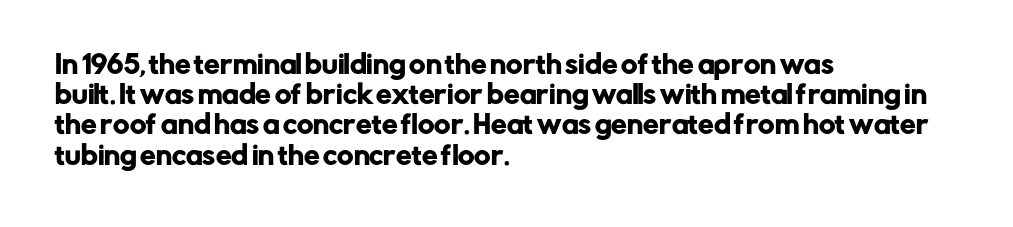
Q: Is the text italic (slanted)? A: No, it is upright.
Q: Is the text underlined? A: No.
Q: How is the paragraph aligned? A: Left-aligned.
Q: Is the spacing between letters normal or unusually wide? A: Normal.
